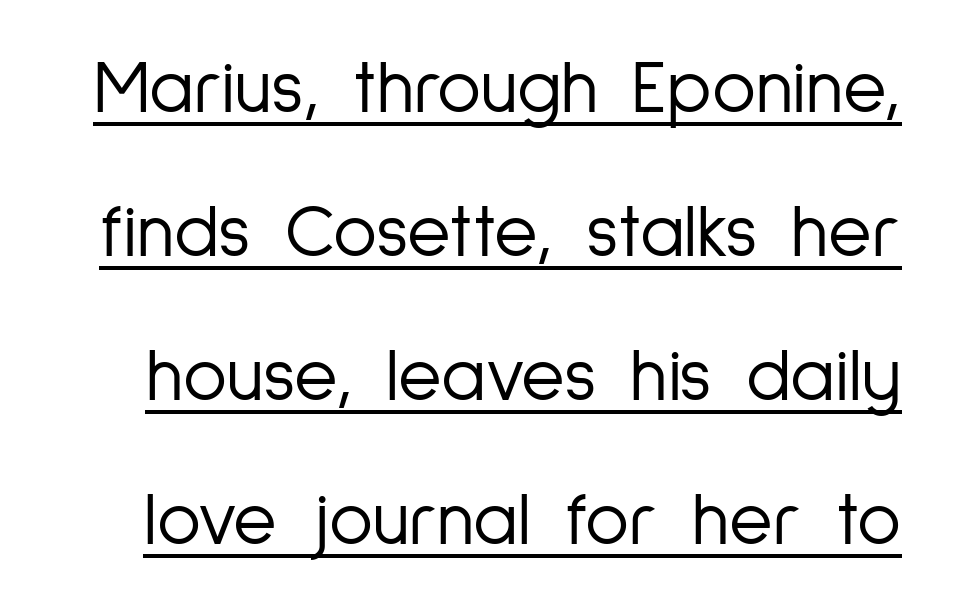
The image shows 75 px light, condensed sans-serif type, upright; set loose line spacing (1.92x), normal letter spacing, underlined; low stroke contrast and a medium x-height.
